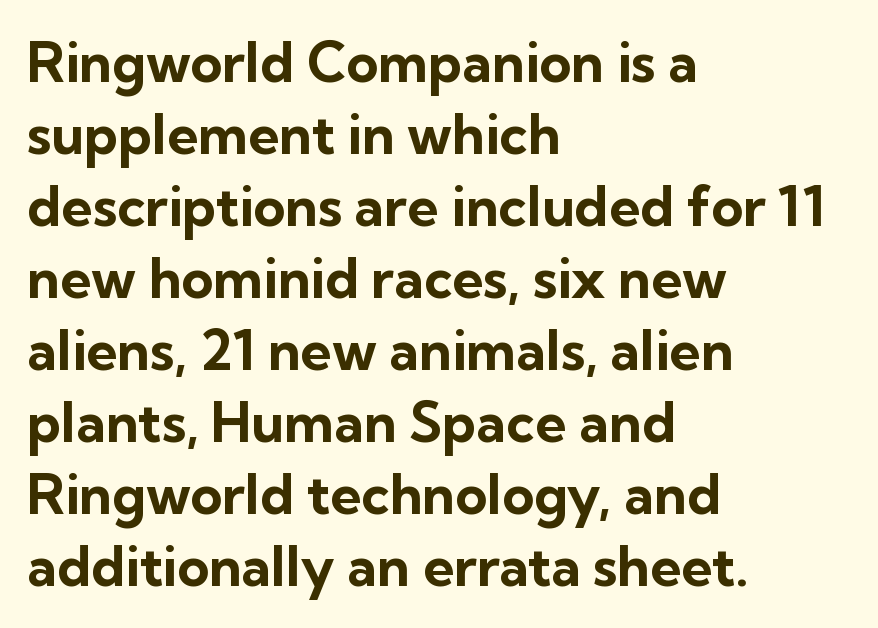
The image shows 55 px bold sans-serif type, upright; set left-aligned, normal line spacing (1.31x), normal letter spacing, not underlined; low stroke contrast and a medium x-height.
